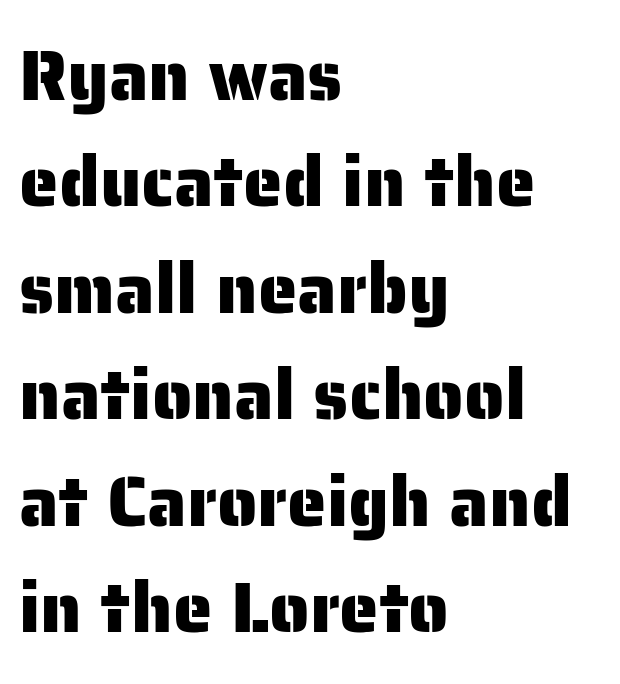
{"serif": "no", "italic": "no", "width": "normal", "stroke_contrast": "low", "x_height": "medium", "monospaced": "no", "underline": "no", "align": "left", "line_spacing": "normal", "line_spacing_ratio": 1.5, "letter_spacing": "normal", "letter_spacing_em": 0.0, "glyph_px": 71}
